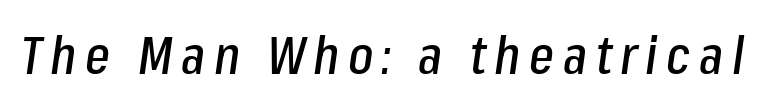
The whole block is typeset with a tilt. Descenders are the only things crossing below the line. Do the characters align in a grid? No, the font is proportional.
